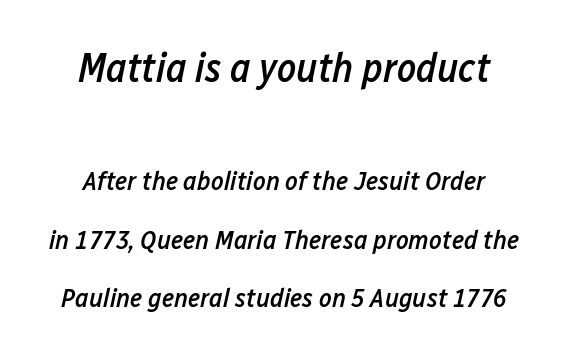
I'd describe the lettering as semibold — firm but not a full bold. Letter spacing: default. The earlier block is typeset at a bigger size than the later block. The foot of each line stays bare and open. The specimen reads as italic at a glance.
